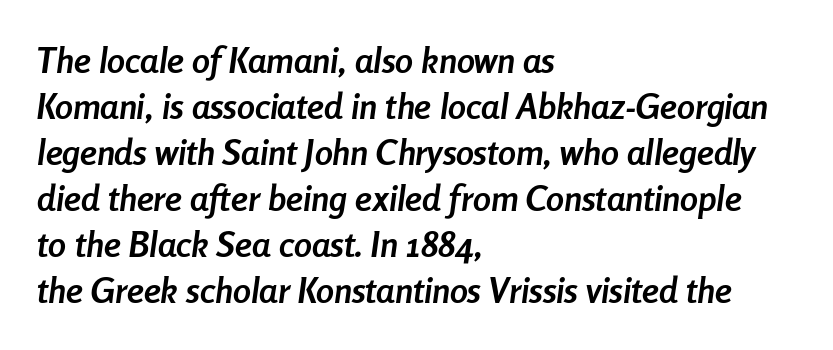
{"italic": "yes", "lean": "right", "slant_degrees": 8, "bold": "yes", "weight": "semibold", "width": "condensed", "stroke_contrast": "low", "x_height": "medium", "monospaced": "no", "underline": "no", "align": "left", "line_spacing": "normal", "line_spacing_ratio": 1.28, "letter_spacing": "normal", "letter_spacing_em": 0.0, "glyph_px": 36}
